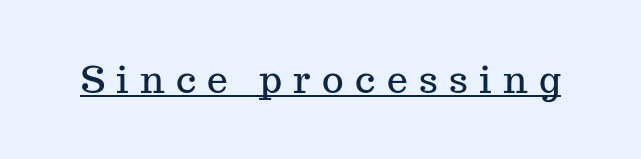
The image shows 37 px serif type, upright; set unusually wide letter spacing (+0.31 em), underlined; medium stroke contrast and a medium x-height.
